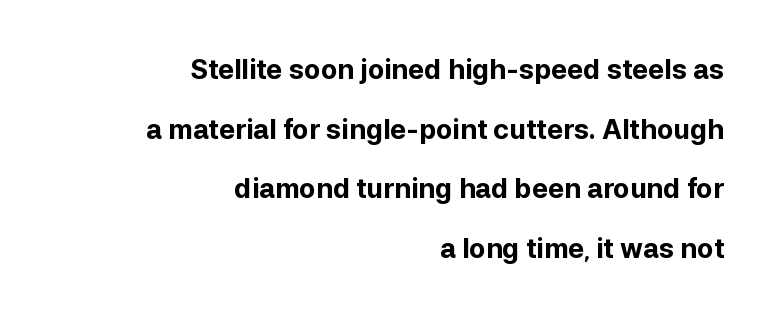
Quick note: not italic, upright. Caption: multi-line text, flush right, ragged left. The rendering uses a large line-height, opening up the rows. Check under the words: just untouched page. Compared with an ordinary text face, these strokes are far heavier — a full bold.
